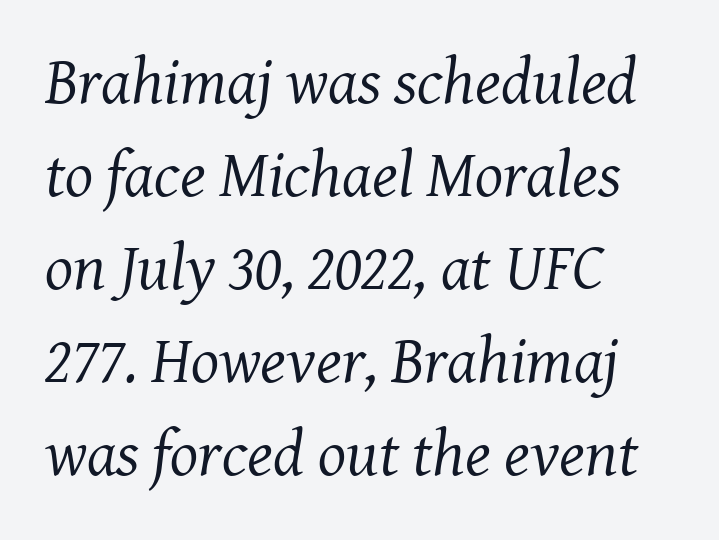
Q: Is the text bold? A: No.
Q: Is the text italic (slanted)? A: Yes, it leans right by about 8 degrees.
Q: Is the typeface a serif or a sans-serif typeface? A: Serif.
Q: Is the text underlined? A: No.
Q: How is the paragraph aligned? A: Left-aligned.
Q: Is the spacing between letters normal or unusually wide? A: Normal.
Q: Is the spacing between lines tight, normal or loose? A: Normal.
Q: Width (condensed, normal, or wide)? A: Normal.
Q: Stroke contrast? A: Medium.
Q: x-height? A: Medium.
Q: Monospaced? A: No.
